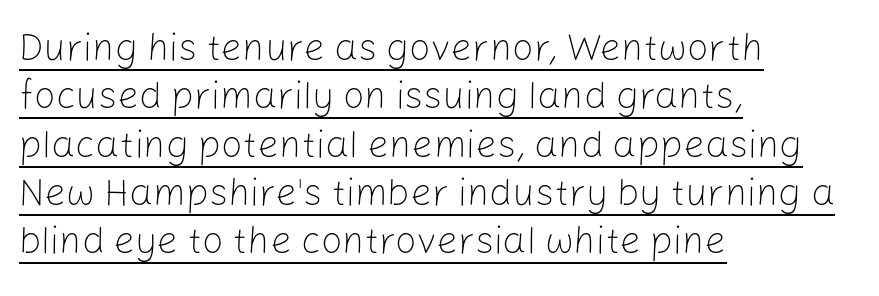
The image shows 38 px light sans-serif type, upright; set left-aligned, normal line spacing (1.27x), normal letter spacing, underlined; low stroke contrast and a medium x-height.
